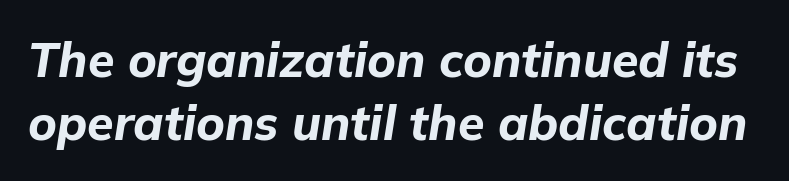
{"italic": "yes", "lean": "right", "slant_degrees": 9, "bold": "yes", "weight": "bold", "width": "normal", "stroke_contrast": "low", "x_height": "medium", "monospaced": "no", "underline": "no", "line_spacing": "normal", "line_spacing_ratio": 1.32, "letter_spacing": "normal", "letter_spacing_em": 0.0, "glyph_px": 48}
